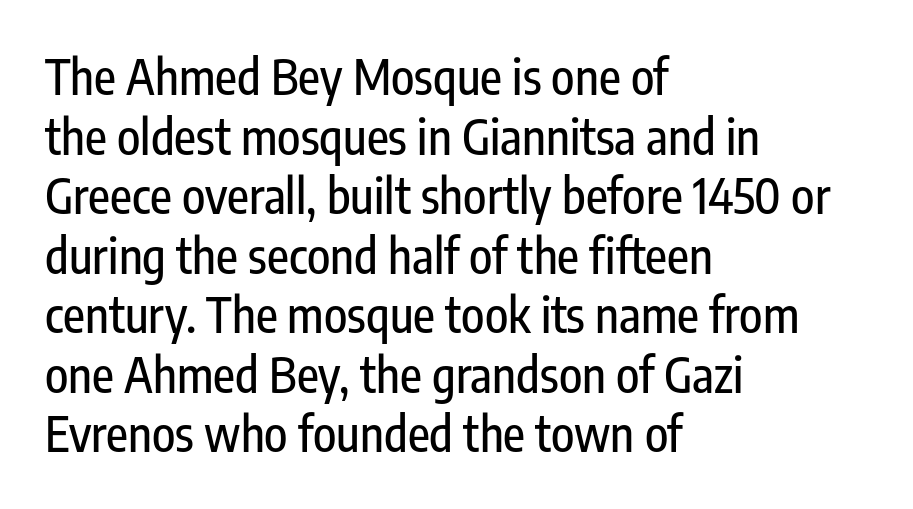
Serif or sans? Sans — the stroke terminals are bare. Beneath every word, the page is bare. Spacing verdict: proportional, widths tailored to each character. In terms of posture, this sample is upright. Is the block centered? No — it sits flush against the left margin.
